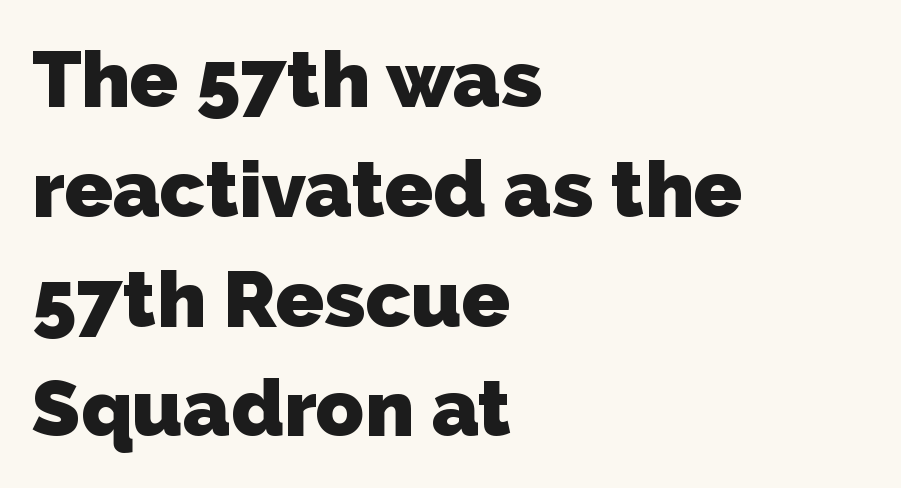
Q: Is the text bold? A: Yes.
Q: Is the typeface a serif or a sans-serif typeface? A: Sans-serif.
Q: Is the text underlined? A: No.
Q: How is the paragraph aligned? A: Left-aligned.
Q: Is the spacing between letters normal or unusually wide? A: Normal.
Q: Is the spacing between lines tight, normal or loose? A: Normal.
Q: Width (condensed, normal, or wide)? A: Normal.
Q: Stroke contrast? A: Low.
Q: x-height? A: Medium.
Q: Monospaced? A: No.
